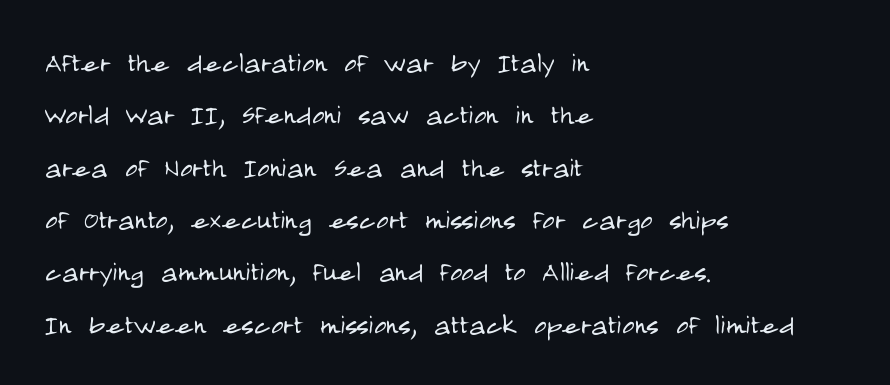
The image shows 34 px light, condensed sans-serif type, upright; set left-aligned, normal line spacing (1.54x), normal letter spacing, not underlined; low stroke contrast and a large x-height.
